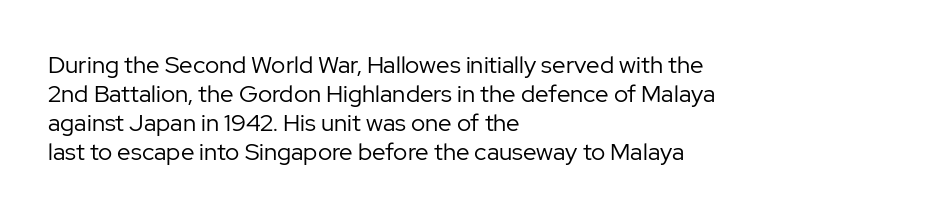
{"italic": "no", "bold": "no", "underline": "no", "align": "left", "line_spacing_ratio": 1.21, "letter_spacing": "normal", "letter_spacing_em": 0.0, "glyph_px": 24}
